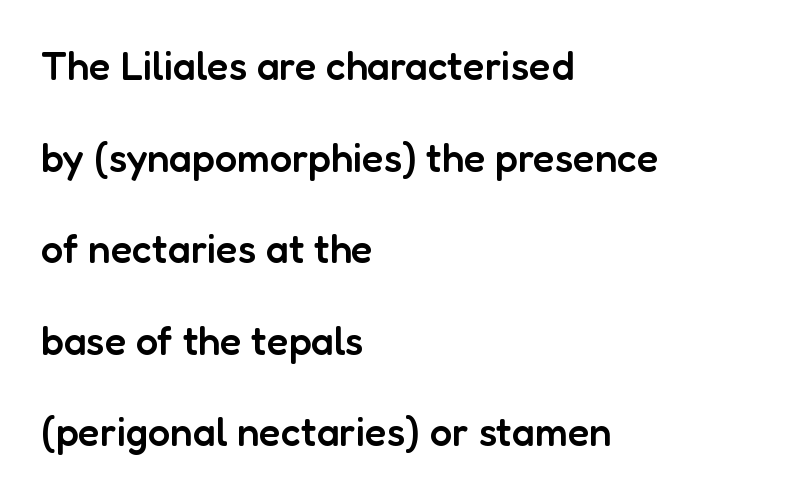
{"serif": "no", "italic": "no", "bold": "semi", "weight": "semibold", "width": "normal", "stroke_contrast": "low", "x_height": "medium", "monospaced": "no", "underline": "no", "align": "left", "line_spacing": "loose", "line_spacing_ratio": 2.29, "letter_spacing": "normal", "letter_spacing_em": 0.0, "glyph_px": 40}
